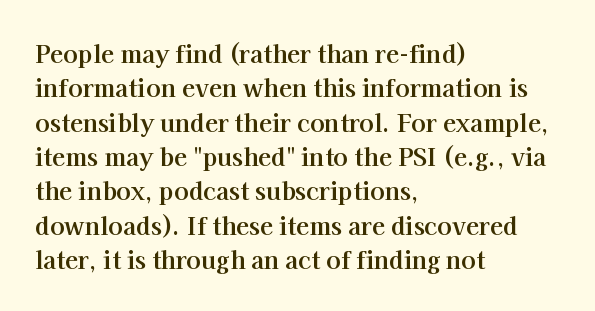
The passage shown is emphatically bold. The space directly below the letters is spotless. Italic? Not at all — the glyphs are vertical. The block of text has a typical density, with ordinary space between rows.
